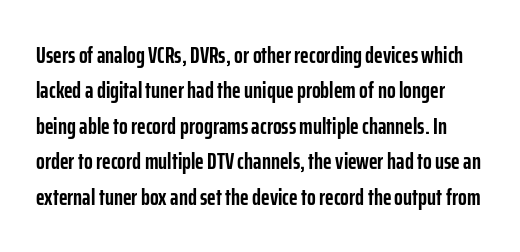
The zone under the glyphs is completely vacant. Heft: maximum for text — a bold. The letterforms sit shoulder to shoulder at normal distance. Does the lettering tilt? It doesn't — this is upright. The space between consecutive lines is moderate.
